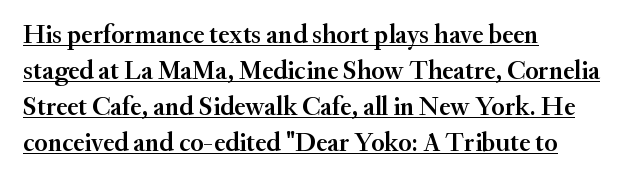
When letters stand straight like this, we call the style roman or upright. A typesetter would call this leading conventional body-copy spacing. Look at the stroke-to-counter ratio: somewhat heavy, a semibold. The letters sit at their default tracking, neither squeezed nor spread. Every word sits above its own underline. Teacher's note: observe the even left margin — that is flush-left alignment.
